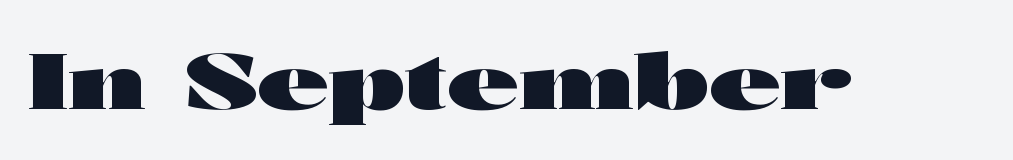
Q: Is the text bold? A: Yes.
Q: Is the text italic (slanted)? A: No, it is upright.
Q: Is the typeface a serif or a sans-serif typeface? A: Serif.
Q: Is the text underlined? A: No.
Q: Is the spacing between letters normal or unusually wide? A: Normal.
Q: Width (condensed, normal, or wide)? A: Wide.
Q: Stroke contrast? A: High.
Q: x-height? A: Medium.
Q: Monospaced? A: No.
